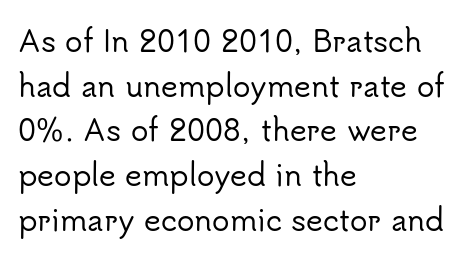
The image shows 29 px sans-serif type, upright; set left-aligned, normal line spacing (1.54x), normal letter spacing, not underlined; low stroke contrast and a small x-height.
